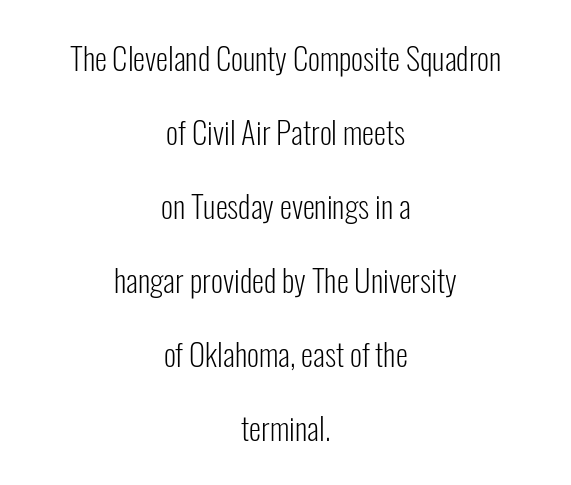
Q: Is the text bold? A: No.
Q: Is the text italic (slanted)? A: No, it is upright.
Q: Is the typeface a serif or a sans-serif typeface? A: Sans-serif.
Q: Is the text underlined? A: No.
Q: How is the paragraph aligned? A: Centered.
Q: Is the spacing between letters normal or unusually wide? A: Normal.
Q: Is the spacing between lines tight, normal or loose? A: Loose.
Q: Width (condensed, normal, or wide)? A: Condensed.
Q: Stroke contrast? A: Low.
Q: x-height? A: Medium.
Q: Monospaced? A: No.
